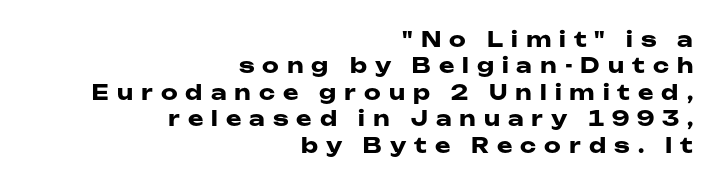
Q: Is the text bold? A: Yes.
Q: Is the text italic (slanted)? A: No, it is upright.
Q: Is the text underlined? A: No.
Q: How is the paragraph aligned? A: Right-aligned.
Q: Is the spacing between letters normal or unusually wide? A: Unusually wide.
Q: Is the spacing between lines tight, normal or loose? A: Normal.
